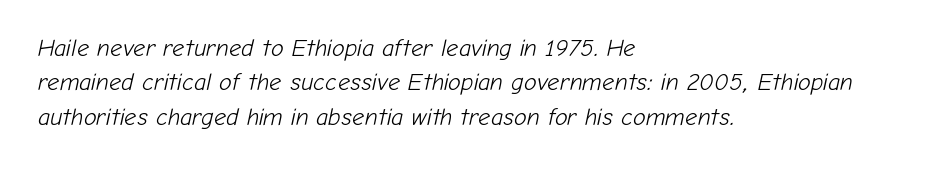
Q: Is the text bold? A: No.
Q: Is the text italic (slanted)? A: Yes, it leans right by about 12 degrees.
Q: Is the text underlined? A: No.
Q: How is the paragraph aligned? A: Left-aligned.
Q: Is the spacing between letters normal or unusually wide? A: Normal.
Q: Is the spacing between lines tight, normal or loose? A: Normal.
